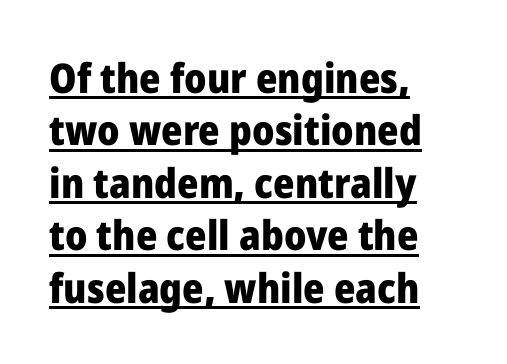
{"serif": "no", "italic": "no", "bold": "yes", "weight": "heavy", "width": "normal", "stroke_contrast": "low", "x_height": "medium", "monospaced": "no", "underline": "yes", "align": "left", "line_spacing": "normal", "line_spacing_ratio": 1.28, "letter_spacing": "normal", "letter_spacing_em": 0.0, "glyph_px": 41}
